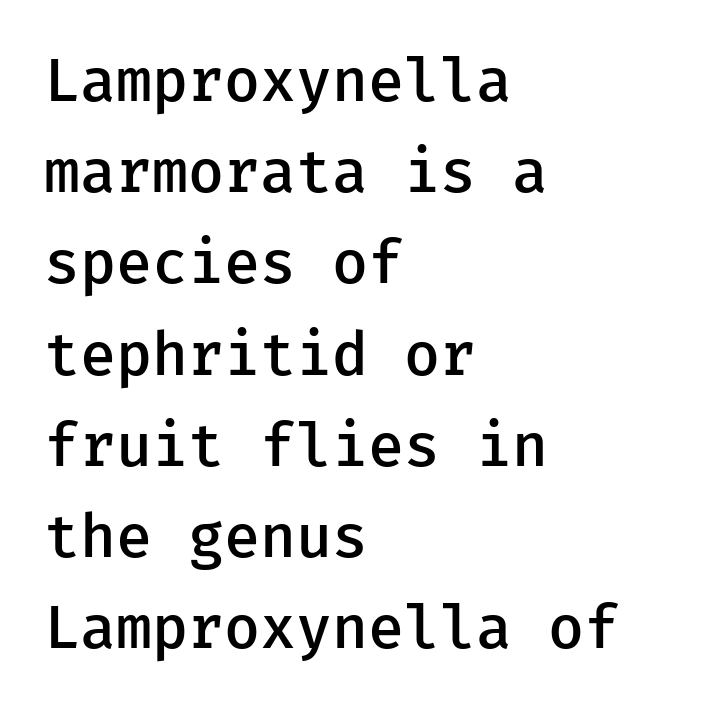
{"serif": "no", "italic": "no", "bold": "semi", "weight": "semibold", "width": "normal", "stroke_contrast": "low", "x_height": "medium", "underline": "no", "align": "left", "line_spacing": "normal", "line_spacing_ratio": 1.52, "letter_spacing": "normal", "letter_spacing_em": 0.0, "glyph_px": 60}
